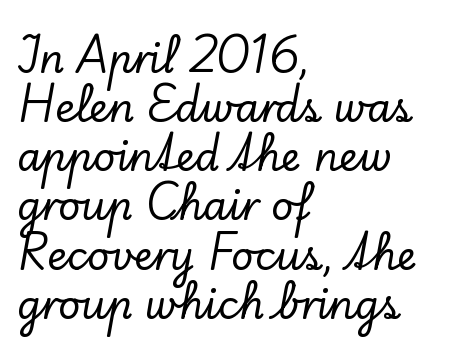
The foot of each line stays bare and open. Spacing verdict: proportional, widths tailored to each character. This sample uses plain, unmodified letter spacing.
